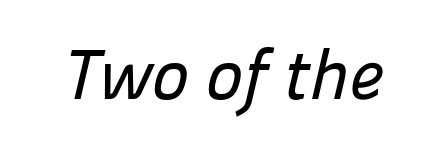
{"serif": "no", "width": "normal", "stroke_contrast": "low", "x_height": "medium", "monospaced": "no", "underline": "no", "letter_spacing": "normal", "letter_spacing_em": 0.0, "glyph_px": 71}
